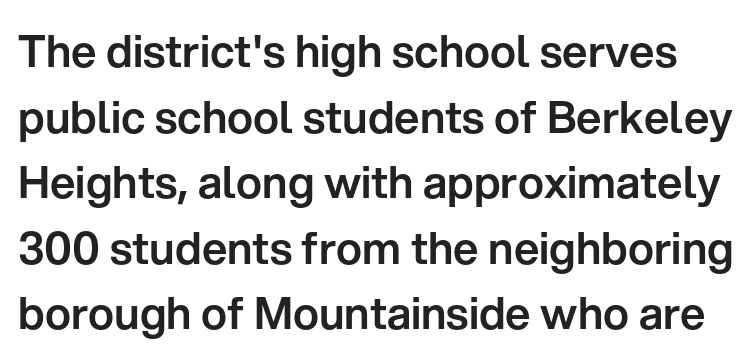
This rendering leaves character spacing at its baseline value. Plain, unruled lines of type. Proportional: the letters do not fall into vertical columns. In terms of posture, this sample is upright. Examine the stroke ends and you'll find no serifs. The leading is moderate, giving the passage an even texture.
